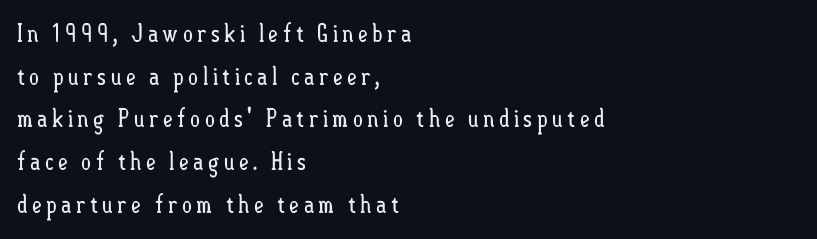
Q: Is the text bold? A: No.
Q: Is the text italic (slanted)? A: No, it is upright.
Q: Is the text underlined? A: No.
Q: How is the paragraph aligned? A: Left-aligned.
